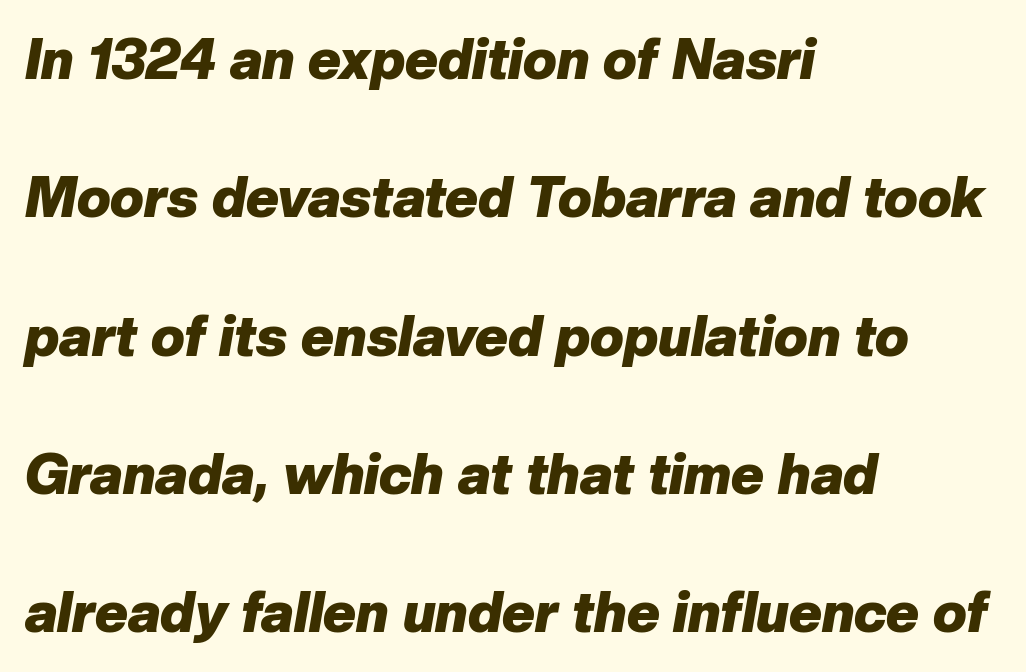
{"italic": "yes", "lean": "right", "slant_degrees": 10, "bold": "yes", "weight": "heavy", "width": "normal", "stroke_contrast": "low", "x_height": "medium", "monospaced": "no", "underline": "no", "align": "left", "line_spacing": "loose", "line_spacing_ratio": 2.47, "letter_spacing": "normal", "letter_spacing_em": 0.0, "glyph_px": 56}
